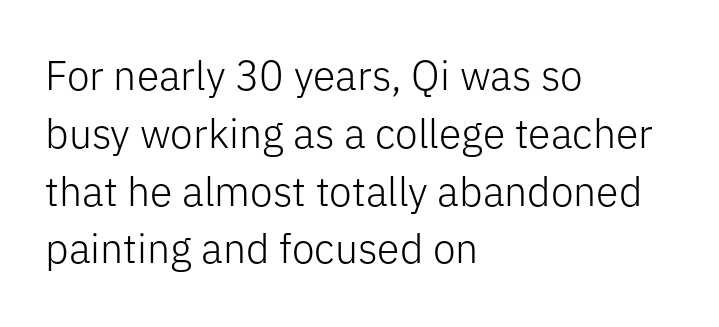
{"serif": "no", "italic": "no", "bold": "no", "weight": "light", "width": "normal", "stroke_contrast": "low", "x_height": "medium", "monospaced": "no", "underline": "no", "align": "left", "line_spacing": "normal", "line_spacing_ratio": 1.41, "letter_spacing": "normal", "letter_spacing_em": 0.0, "glyph_px": 41}
